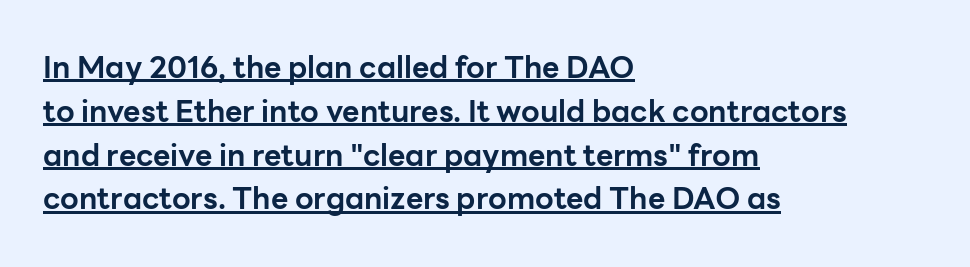
{"serif": "no", "italic": "no", "bold": "yes", "weight": "bold", "width": "normal", "stroke_contrast": "low", "x_height": "medium", "monospaced": "no", "underline": "yes", "align": "left", "line_spacing": "normal", "line_spacing_ratio": 1.46, "letter_spacing": "normal", "letter_spacing_em": 0.0, "glyph_px": 30}
